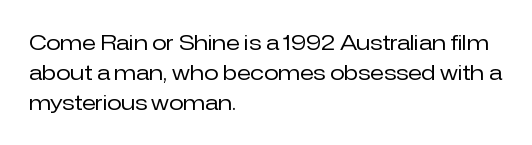
Q: Is the text bold? A: No.
Q: Is the text italic (slanted)? A: No, it is upright.
Q: Is the text underlined? A: No.
Q: How is the paragraph aligned? A: Left-aligned.
Q: Is the spacing between letters normal or unusually wide? A: Normal.
Q: Is the spacing between lines tight, normal or loose? A: Normal.
